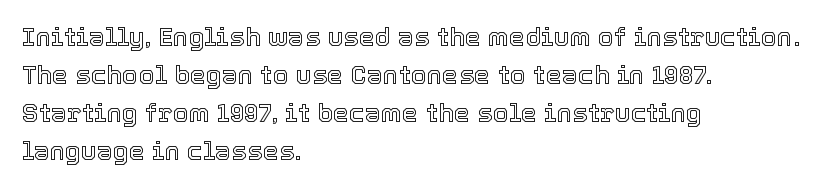
Q: Is the text italic (slanted)? A: No, it is upright.
Q: Is the text underlined? A: No.
Q: How is the paragraph aligned? A: Left-aligned.
Q: Is the spacing between letters normal or unusually wide? A: Normal.
Q: Is the spacing between lines tight, normal or loose? A: Normal.
